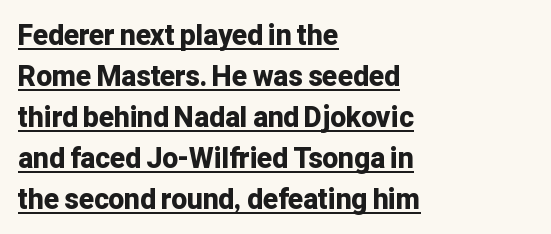
If you measured baseline to baseline, you'd find a middling distance. These lines are set flush left with a ragged right edge. A sans-serif font was chosen for this passage. The face used here has the dense, thick strokes of a bold. Do the characters align in a grid? No, the font is proportional.
